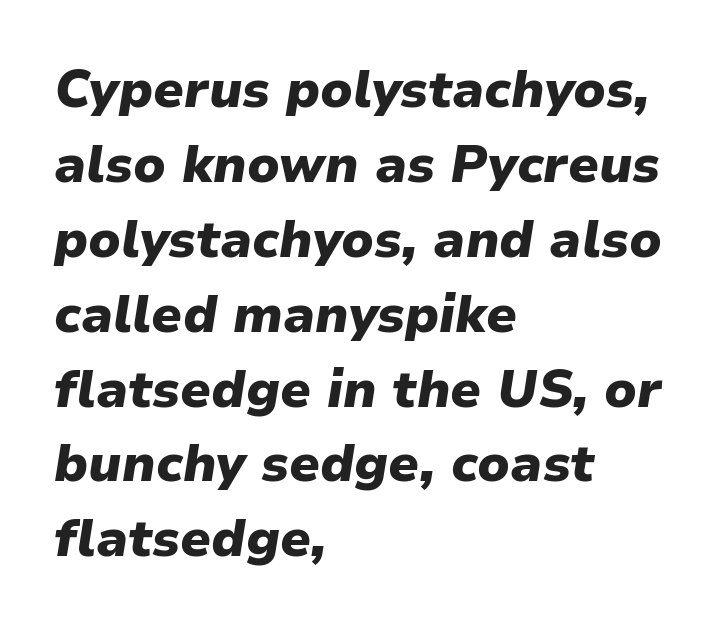
The image shows 52 px heavy type, italic (leaning right); set left-aligned, normal line spacing (1.44x), normal letter spacing, not underlined; low stroke contrast and a medium x-height.
